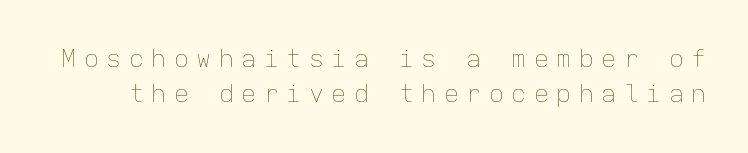
Q: Is the text bold? A: No.
Q: Is the text italic (slanted)? A: No, it is upright.
Q: Is the text underlined? A: No.
Q: Is the spacing between letters normal or unusually wide? A: Unusually wide.
Q: Is the spacing between lines tight, normal or loose? A: Normal.
